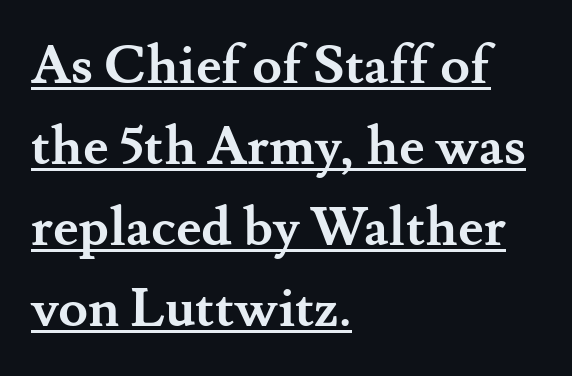
The image shows 54 px semibold serif type, upright; set left-aligned, normal line spacing (1.5x), normal letter spacing, underlined; medium stroke contrast and a small x-height.
